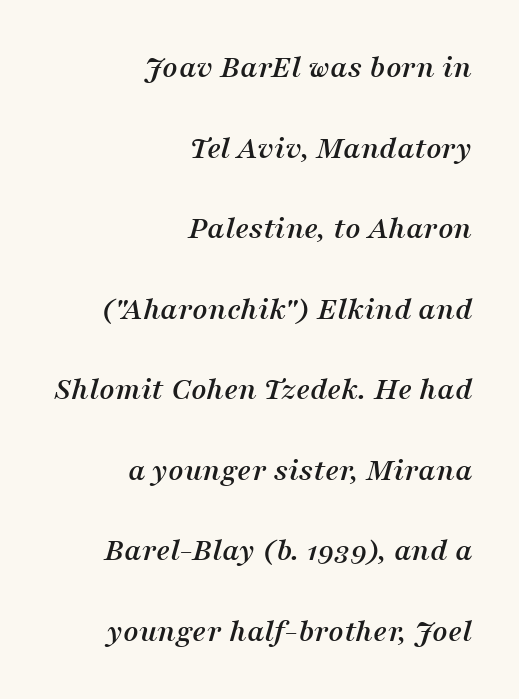
The image shows 33 px serif type, italic (leaning right); set right-aligned, loose line spacing (2.44x), normal letter spacing, not underlined; medium stroke contrast and a medium x-height.
